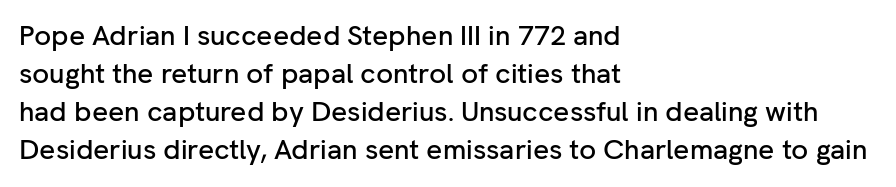
Q: Is the text italic (slanted)? A: No, it is upright.
Q: Is the typeface a serif or a sans-serif typeface? A: Sans-serif.
Q: Is the text underlined? A: No.
Q: How is the paragraph aligned? A: Left-aligned.
Q: Is the spacing between letters normal or unusually wide? A: Normal.
Q: Is the spacing between lines tight, normal or loose? A: Normal.
Q: Width (condensed, normal, or wide)? A: Normal.
Q: Stroke contrast? A: Low.
Q: x-height? A: Medium.
Q: Monospaced? A: No.
